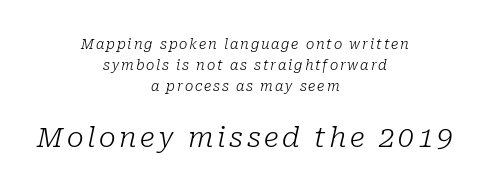
{"serif": "yes", "italic": "yes", "lean": "right", "slant_degrees": 10, "bold": "no", "weight": "light", "width": "normal", "stroke_contrast": "low", "x_height": "medium", "monospaced": "no", "underline": "no", "align": "center", "line_spacing": "normal", "line_spacing_ratio": 1.49, "larger_block": "second", "size_ratio": 2.0, "glyph_px": 28}
